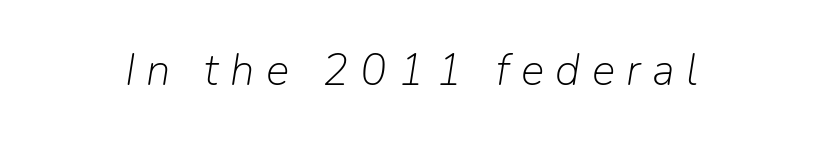
Q: Is the text bold? A: No.
Q: Is the text italic (slanted)? A: Yes, it leans right by about 9 degrees.
Q: Is the text underlined? A: No.
Q: Is the spacing between letters normal or unusually wide? A: Unusually wide.
Q: Width (condensed, normal, or wide)? A: Normal.
Q: Stroke contrast? A: Low.
Q: x-height? A: Medium.
Q: Monospaced? A: No.
